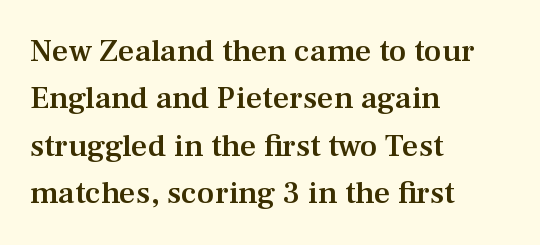
Q: Is the text bold? A: Semi-bold.
Q: Is the text italic (slanted)? A: No, it is upright.
Q: Is the typeface a serif or a sans-serif typeface? A: Serif.
Q: Is the text underlined? A: No.
Q: How is the paragraph aligned? A: Left-aligned.
Q: Is the spacing between letters normal or unusually wide? A: Normal.
Q: Is the spacing between lines tight, normal or loose? A: Normal.
Q: Width (condensed, normal, or wide)? A: Normal.
Q: Stroke contrast? A: Medium.
Q: x-height? A: Medium.
Q: Monospaced? A: No.
